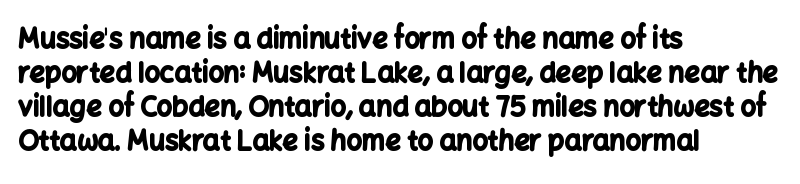
Does the weight exceed regular? Yes, all the way to bold. Short note: letters normally spaced. The space beneath each line is pristine and unruled. The typesetter chose a ragged-right arrangement here. Posture: vertical. The passage shown stacks its lines at a standard gap.
